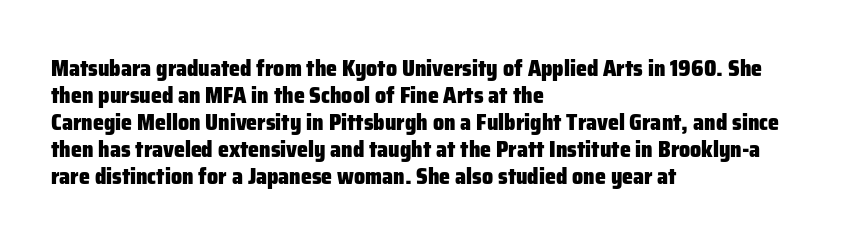
Q: Is the text bold? A: Yes.
Q: Is the text italic (slanted)? A: No, it is upright.
Q: Is the text underlined? A: No.
Q: How is the paragraph aligned? A: Left-aligned.
Q: Is the spacing between letters normal or unusually wide? A: Normal.
